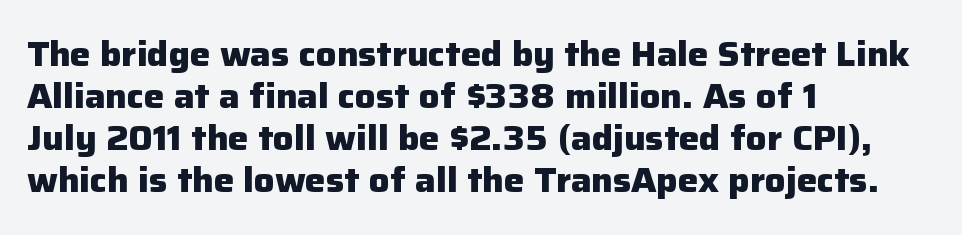
The sample has been set heavy, in full bold. There is no visible air inserted between adjacent glyphs. The rendering uses natural spacing where letterforms have individual widths. Are there feet on the stems? There aren't — it's a sans.
